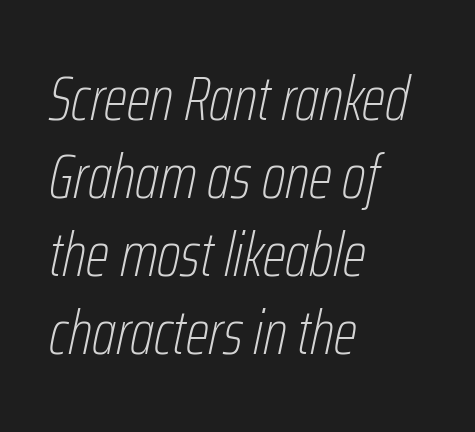
Q: Is the text bold? A: No.
Q: Is the text italic (slanted)? A: Yes, it leans right by about 12 degrees.
Q: Is the text underlined? A: No.
Q: How is the paragraph aligned? A: Left-aligned.
Q: Is the spacing between letters normal or unusually wide? A: Normal.
Q: Is the spacing between lines tight, normal or loose? A: Normal.
Q: Width (condensed, normal, or wide)? A: Condensed.
Q: Stroke contrast? A: Low.
Q: x-height? A: Medium.
Q: Monospaced? A: No.
